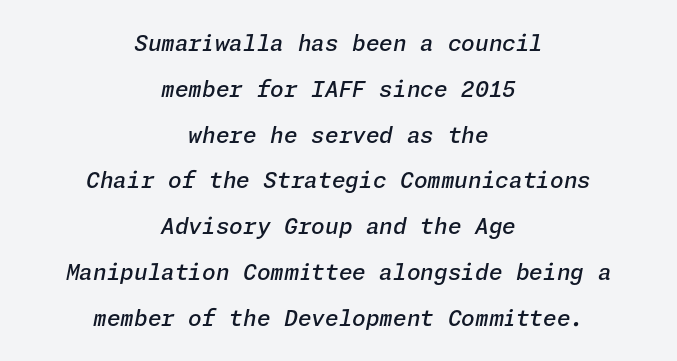
Teacher's note: observe the equal gaps on both sides — that is centered alignment. The gap between lines stays unmarked. Nobody touched the tracking dial on this one. Students, this is semibold: more ink than regular, less than bold. Designer's note — italics engaged.
